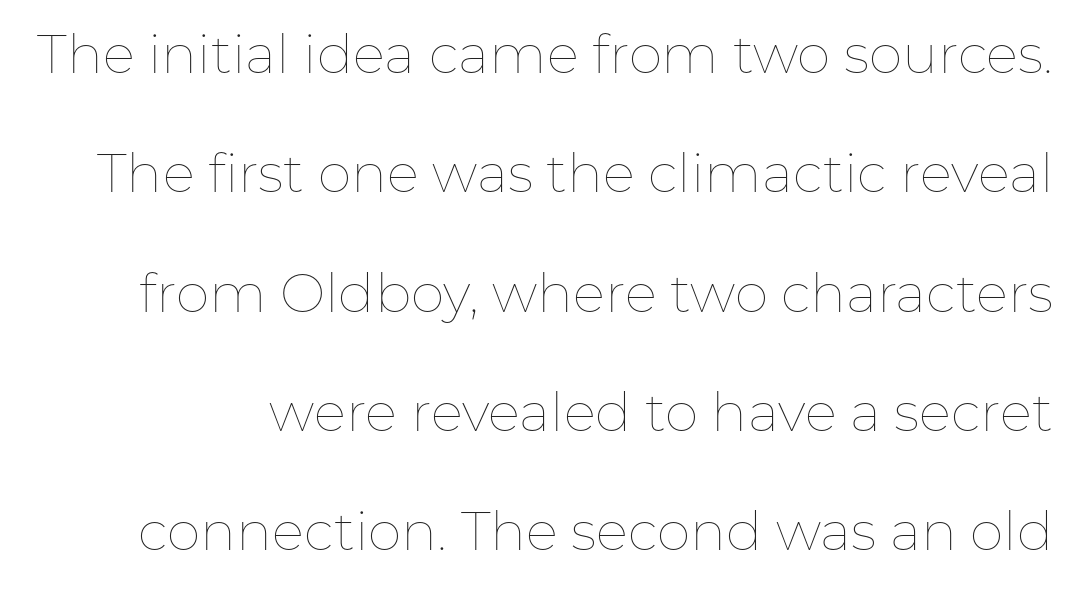
{"italic": "no", "bold": "no", "weight": "thin", "width": "normal", "stroke_contrast": "low", "x_height": "medium", "monospaced": "no", "underline": "no", "line_spacing": "loose", "line_spacing_ratio": 2.21, "letter_spacing": "normal", "letter_spacing_em": 0.0, "glyph_px": 54}
